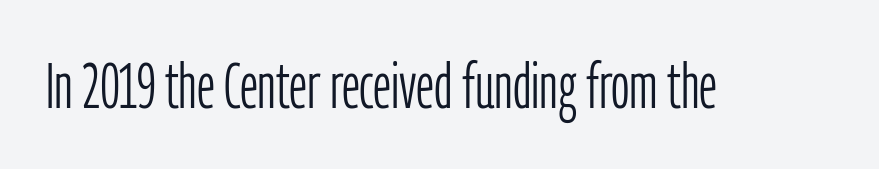
{"serif": "no", "italic": "no", "bold": "no", "weight": "light", "width": "condensed", "stroke_contrast": "low", "x_height": "medium", "monospaced": "no", "underline": "no", "letter_spacing": "normal", "letter_spacing_em": 0.0, "glyph_px": 64}
